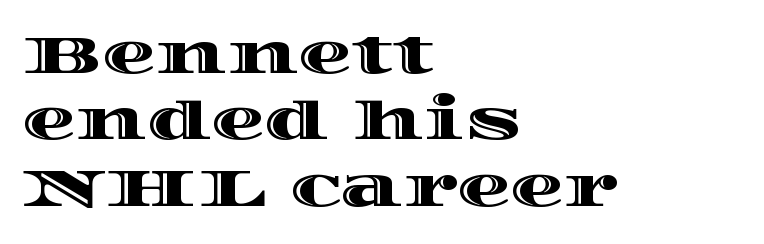
Q: Is the text italic (slanted)? A: No, it is upright.
Q: Is the text underlined? A: No.
Q: How is the paragraph aligned? A: Left-aligned.
Q: Is the spacing between letters normal or unusually wide? A: Normal.
Q: Width (condensed, normal, or wide)? A: Wide.
Q: x-height? A: Large.
Q: Monospaced? A: No.
